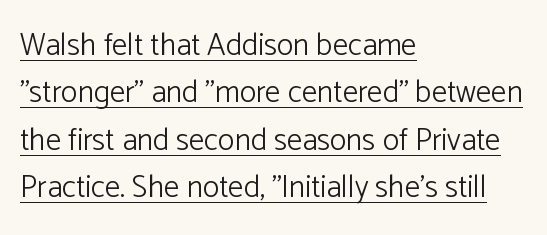
No italicization has been applied; the sample stays upright. The line texture is even and compact thanks to regular tracking. Is this a heavy cut? Hardly; it is regular or lighter. Compared with typical paragraphs, the rows here are spaced about the same. A student would call this left alignment; a typographer would say flush left, rag right.
